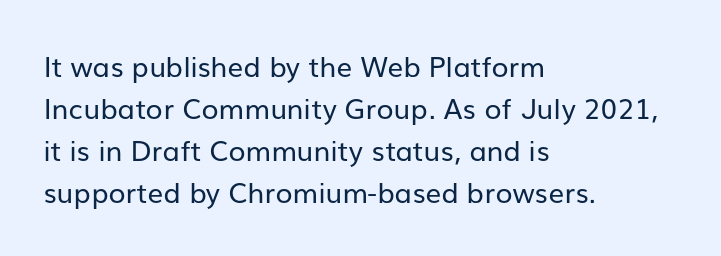
Q: Is the text bold? A: No.
Q: Is the text italic (slanted)? A: No, it is upright.
Q: Is the typeface a serif or a sans-serif typeface? A: Sans-serif.
Q: Is the text underlined? A: No.
Q: How is the paragraph aligned? A: Left-aligned.
Q: Is the spacing between letters normal or unusually wide? A: Normal.
Q: Is the spacing between lines tight, normal or loose? A: Normal.
Q: Width (condensed, normal, or wide)? A: Normal.
Q: Stroke contrast? A: Low.
Q: x-height? A: Medium.
Q: Monospaced? A: No.
